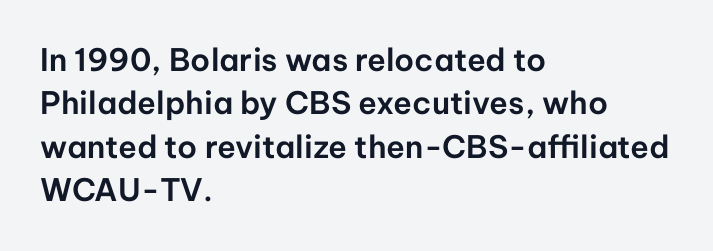
A roman cut, with each character standing at attention. The paragraph shown leans on its left margin. Check the space under the baseline: it is left empty. The face used here is proportionally spaced, like ordinary book or web type. The face used here is rendered with its standard letterfit. Compared with typical paragraphs, the rows here are spaced about the same.
